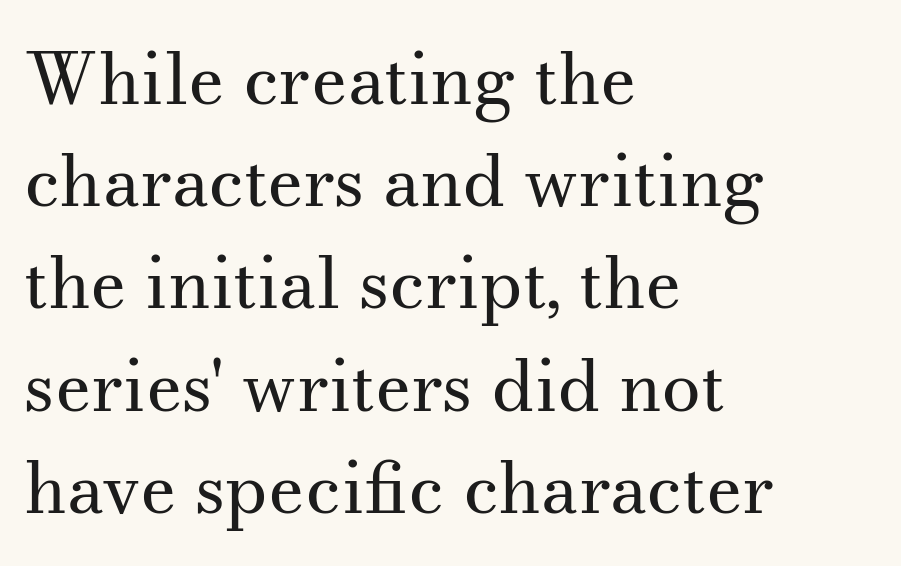
Serif or sans? Serif — the stroke terminals have little feet. Beneath every word, the page is bare. What stands out about the letter spacing? Nothing — it is the standard amount. The paragraph has a hard left edge and a soft right edge.
